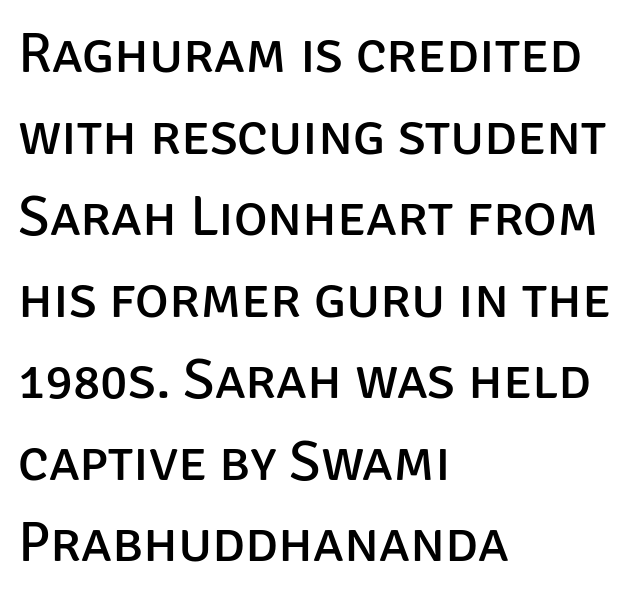
The image shows 57 px regular-weight sans-serif type, upright; set left-aligned, normal line spacing (1.43x), normal letter spacing, not underlined; low stroke contrast and a large x-height.
